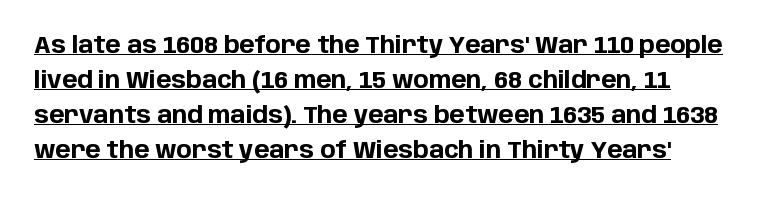
The face used here is rendered with its standard letterfit. Notice how the stems are strictly vertical — no italics here. Students, observe: this is what conventionally led text looks like. Does a line run under the words? Yes, clearly.
